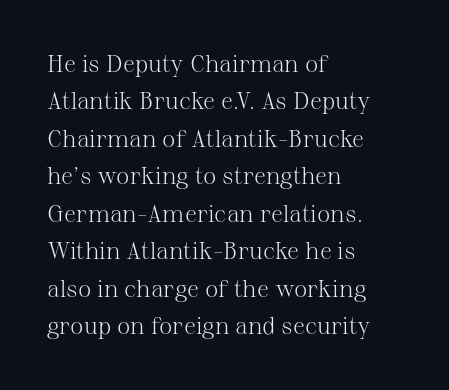
The image shows 24 px text type, upright; set left-aligned, normal line spacing (1.56x), normal letter spacing, not underlined.
